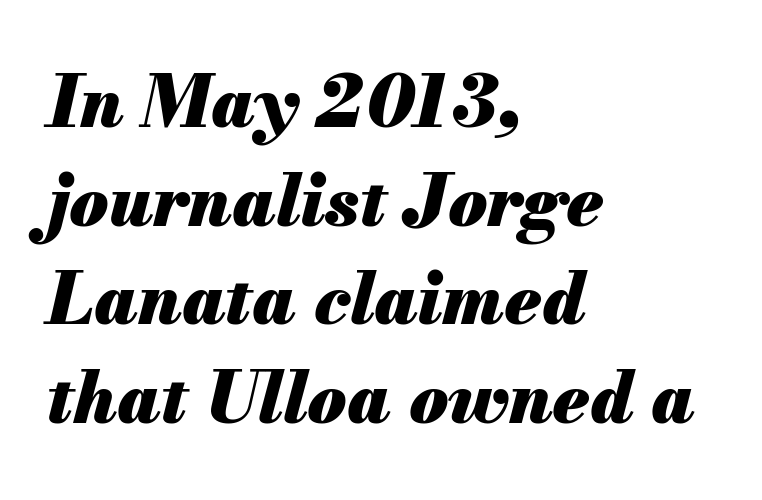
{"italic": "yes", "lean": "right", "slant_degrees": 13, "bold": "yes", "weight": "heavy", "width": "normal", "stroke_contrast": "medium", "x_height": "small", "monospaced": "no", "underline": "no", "align": "left", "line_spacing": "normal", "line_spacing_ratio": 1.39, "letter_spacing": "normal", "letter_spacing_em": 0.0, "glyph_px": 71}
